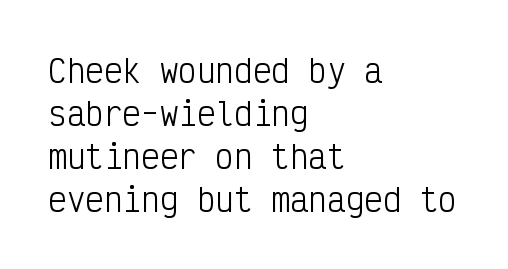
You could count columns in this text — the font is strictly monospaced. No extra ink here — the face is not bold. Bare-footed words on every line. The font's upright variant was chosen for this text.
